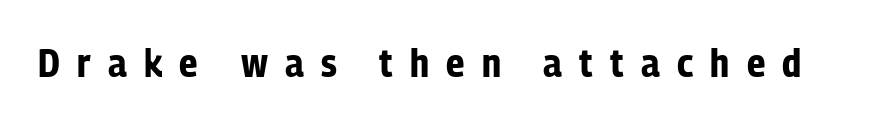
{"serif": "no", "italic": "no", "bold": "yes", "weight": "bold", "width": "condensed", "stroke_contrast": "low", "x_height": "medium", "monospaced": "no", "underline": "no", "letter_spacing": "wide", "letter_spacing_em": 0.43, "glyph_px": 40}
